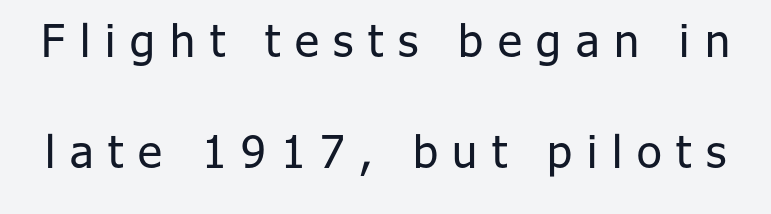
Summary of weight: not heavy and not bold. Is this a sans? Yes — the strokes have no serifs. Honestly, the letter spacing is so wide it's the main thing you notice. Think of a printed novel: that variable character pitch is what you see here. The letters stand straight up with perfectly vertical stems. Just letters on the line, the space beneath them empty.
